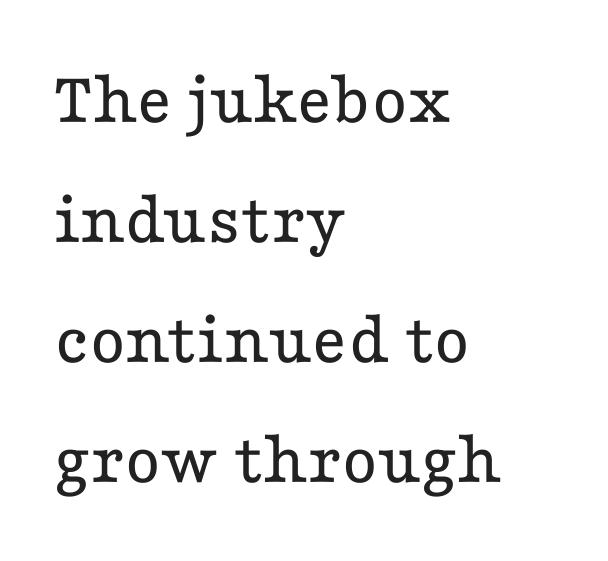
The image shows 76 px regular-weight, wide serif type, upright; set left-aligned, normal line spacing (1.58x), normal letter spacing, not underlined; low stroke contrast and a medium x-height.
